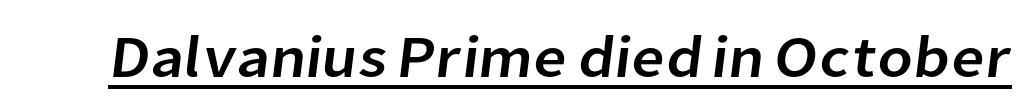
The image shows 59 px sans-serif type; set normal letter spacing, underlined; low stroke contrast and a medium x-height.
